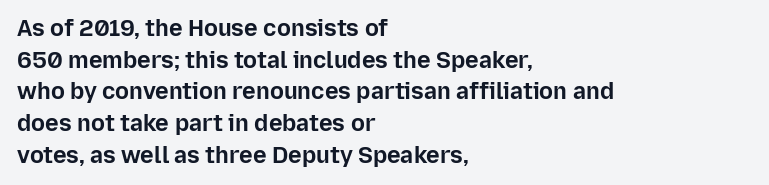
Q: Is the text bold? A: Yes.
Q: Is the text italic (slanted)? A: No, it is upright.
Q: Is the text underlined? A: No.
Q: How is the paragraph aligned? A: Left-aligned.
Q: Is the spacing between letters normal or unusually wide? A: Normal.
Q: Is the spacing between lines tight, normal or loose? A: Normal.
